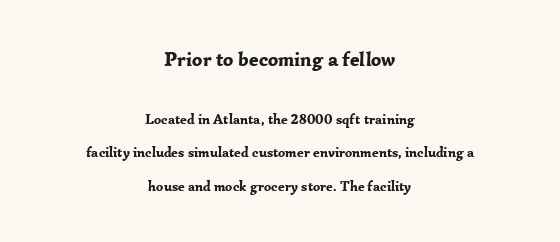
{"italic": "no", "bold": "yes", "underline": "no", "align": "center", "line_spacing": "loose", "line_spacing_ratio": 2.39, "letter_spacing": "normal", "letter_spacing_em": 0.0, "larger_block": "first", "size_ratio": 1.43, "glyph_px": 20}
